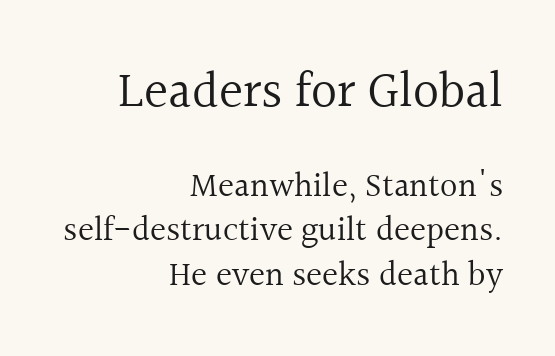
Q: Is the text bold? A: No.
Q: Is the text italic (slanted)? A: No, it is upright.
Q: Is the typeface a serif or a sans-serif typeface? A: Serif.
Q: Is the text underlined? A: No.
Q: How is the paragraph aligned? A: Right-aligned.
Q: Is the spacing between letters normal or unusually wide? A: Normal.
Q: Is the spacing between lines tight, normal or loose? A: Normal.
Q: Which block of text is set in a larger size, the first (top) or the second (bottom)? A: The first (top) one.
Q: Width (condensed, normal, or wide)? A: Normal.
Q: x-height? A: Medium.
Q: Monospaced? A: No.
